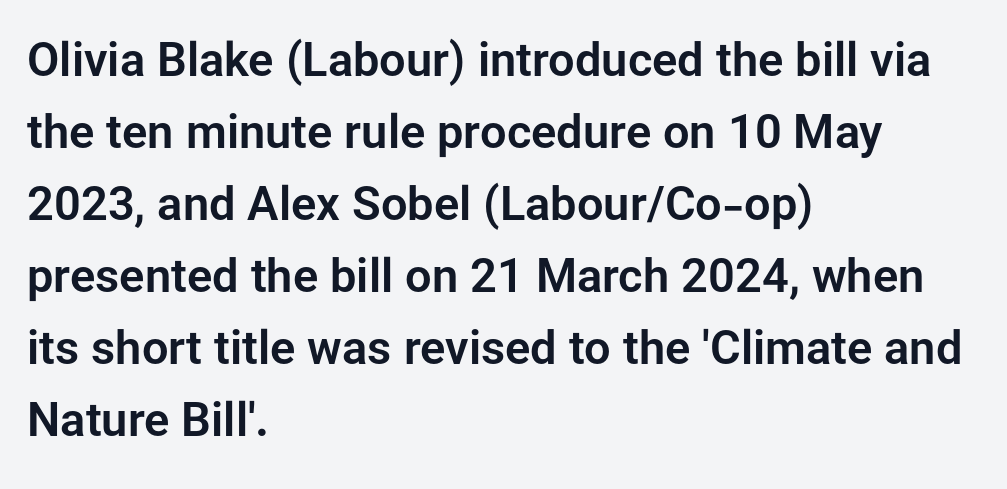
The letters advance in unequal steps, a hallmark of proportional type. Underlining? Definitely not there. The passage shown is typeset with a sans-serif family. A typesetter would call this zero additional tracking. Quick note: not italic, upright.
